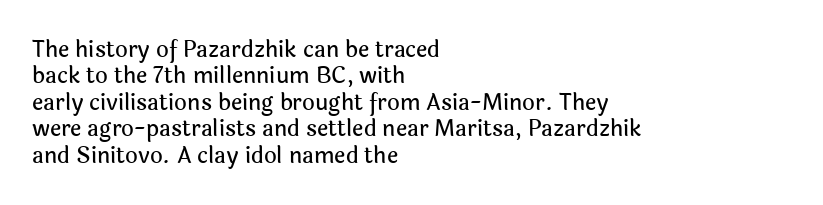
This rendering features lettering with no underline. Horizontal alignment here is leftward, the default for most running prose. These lines keep a tight, regular rhythm from letter to letter. A typesetter would mark this as roman, not italic.
